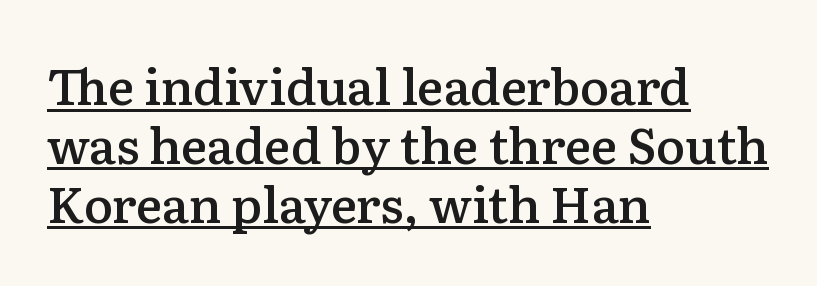
Stroke terminals: seriffed. Style check: upright. Each word holds together tightly as a unit, with standard inter-letter gaps. A fair bit of extra ink — the face is semibold, not bold. The lettering is marked with a stroke running underneath it.
